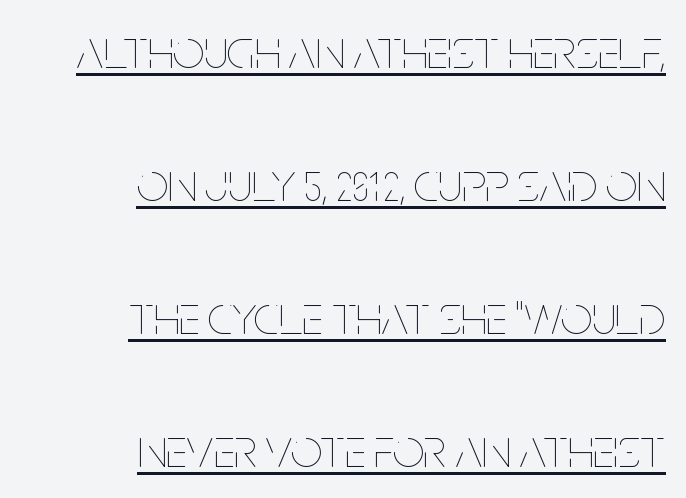
The rag falls on the left side of this text block. Glyph-to-glyph distance matches everyday printed text. Is this a fixed-width face? No — the glyphs have proportional, varying widths. Weight: not bold — regular or lighter.
